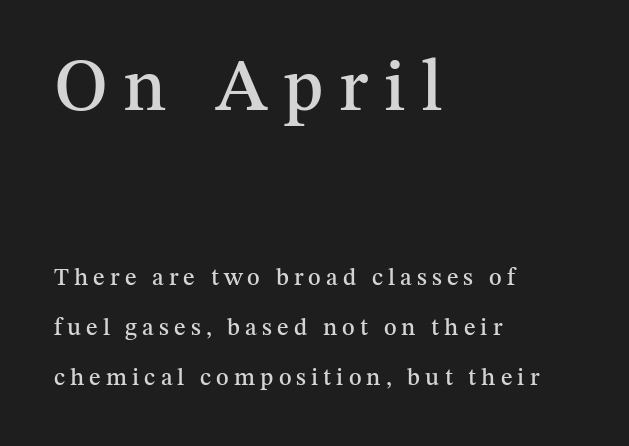
Successive baselines arrive slowly, with a big drop between each. A student would call this left alignment; a typographer would say flush left, rag right. The lettering holds an erect, upright posture throughout. Note the varied advance widths — an 'i' is clearly narrower than an 'm'.
